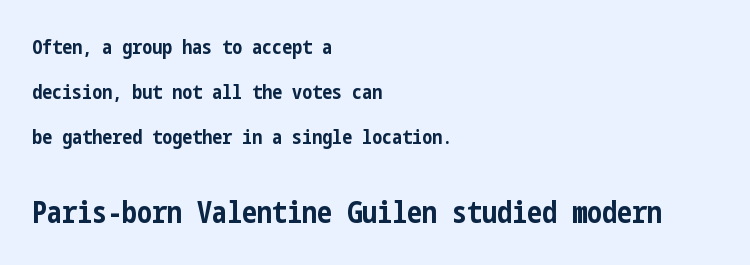
{"serif": "no", "italic": "no", "bold": "yes", "weight": "bold", "width": "condensed", "stroke_contrast": "low", "x_height": "medium", "underline": "no", "align": "left", "line_spacing": "loose", "line_spacing_ratio": 2.24, "letter_spacing": "normal", "letter_spacing_em": 0.0, "larger_block": "second", "size_ratio": 1.5, "glyph_px": 30}
